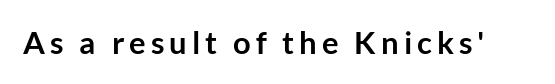
The image shows 31 px semibold sans-serif type, upright; set not underlined; low stroke contrast and a medium x-height.
